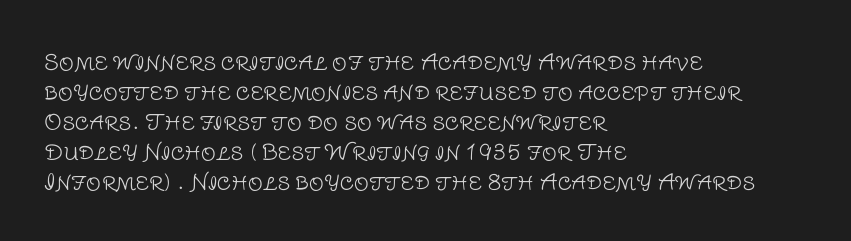
Compared with typical body copy, the letter spacing here is the same. The text block is weighted toward the left margin, trailing off unevenly rightward. The foot of each line stays bare and open. Evenly set lines give the paragraph a standard silhouette. Stroke thickness stays within the range of a standard reading face or lighter.
